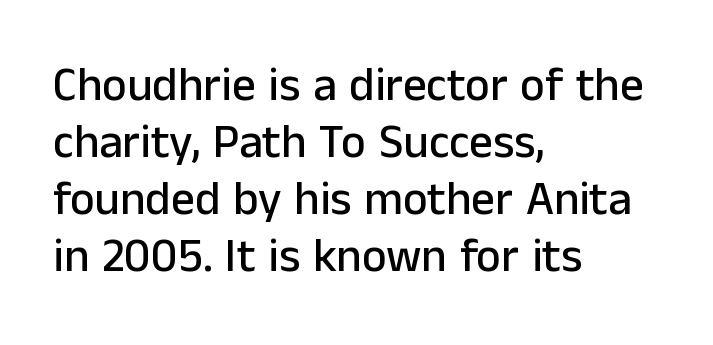
The image shows 47 px sans-serif type, upright; set left-aligned, line spacing 1.21x, normal letter spacing, not underlined; low stroke contrast and a medium x-height.
